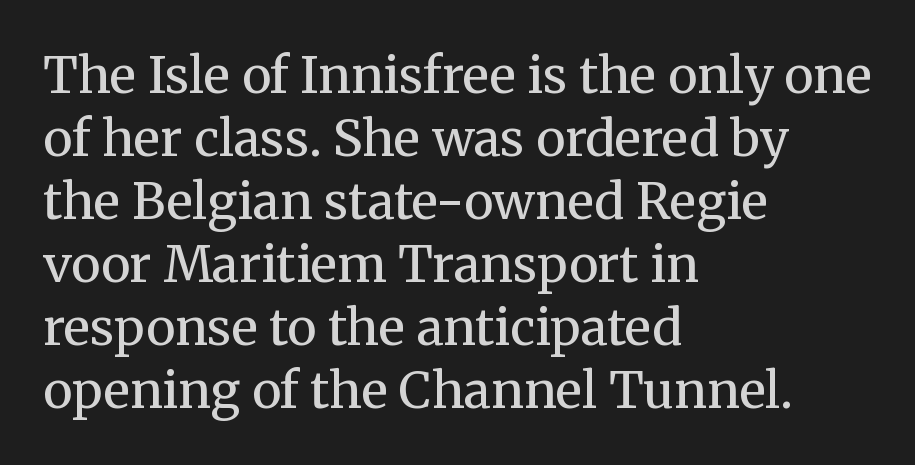
The image shows 50 px regular-weight serif type, upright; set left-aligned, normal line spacing (1.26x), normal letter spacing, not underlined; medium stroke contrast and a medium x-height.
